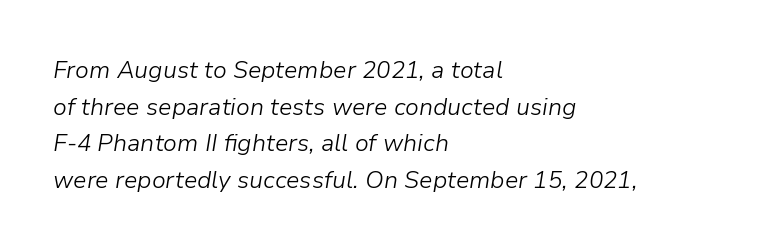
An italicized treatment has been applied to the whole sample. The horizontal fit of the characters is conventional and even. Bold? No — there's no thickening of the strokes. Line spacing here is normal. Only glyphs here, with clear space below each row.
